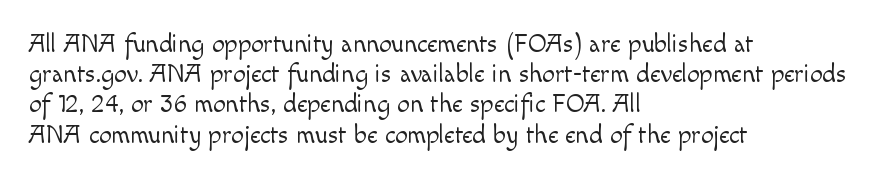
Q: Is the text bold? A: No.
Q: Is the text italic (slanted)? A: No, it is upright.
Q: Is the text underlined? A: No.
Q: How is the paragraph aligned? A: Left-aligned.
Q: Is the spacing between letters normal or unusually wide? A: Normal.
